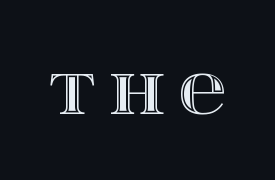
The line texture is sparse and dotted thanks to wide tracking. You can tell it's not italic because the verticals are truly vertical. You could not count columns in this text — the font is proportionally spaced. The specimen omits any rule beneath the text block's lines.
